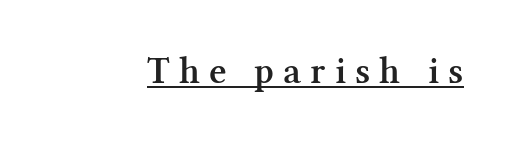
Q: Is the text bold? A: Semi-bold.
Q: Is the text italic (slanted)? A: No, it is upright.
Q: Is the typeface a serif or a sans-serif typeface? A: Serif.
Q: Is the text underlined? A: Yes.
Q: Is the spacing between letters normal or unusually wide? A: Unusually wide.
Q: Width (condensed, normal, or wide)? A: Normal.
Q: Stroke contrast? A: Medium.
Q: x-height? A: Medium.
Q: Monospaced? A: No.
